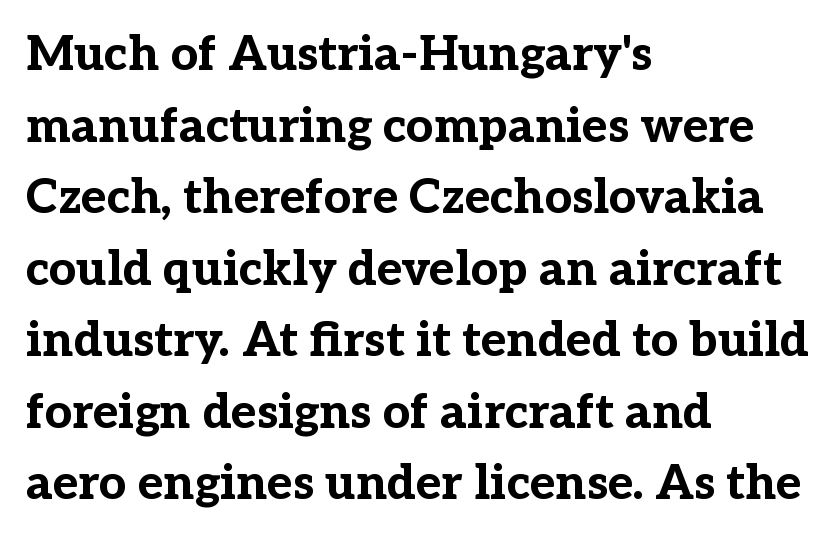
Q: Is the text bold? A: Yes.
Q: Is the text italic (slanted)? A: No, it is upright.
Q: Is the typeface a serif or a sans-serif typeface? A: Serif.
Q: Is the text underlined? A: No.
Q: How is the paragraph aligned? A: Left-aligned.
Q: Is the spacing between letters normal or unusually wide? A: Normal.
Q: Is the spacing between lines tight, normal or loose? A: Normal.
Q: Width (condensed, normal, or wide)? A: Normal.
Q: Stroke contrast? A: Low.
Q: x-height? A: Medium.
Q: Monospaced? A: No.
